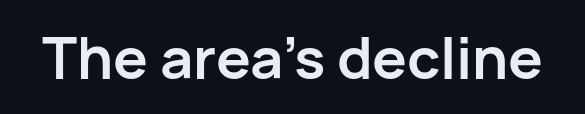
{"serif": "no", "italic": "no", "bold": "yes", "weight": "semibold", "width": "normal", "stroke_contrast": "low", "x_height": "medium", "monospaced": "no", "underline": "no", "letter_spacing": "normal", "letter_spacing_em": 0.0, "glyph_px": 58}
